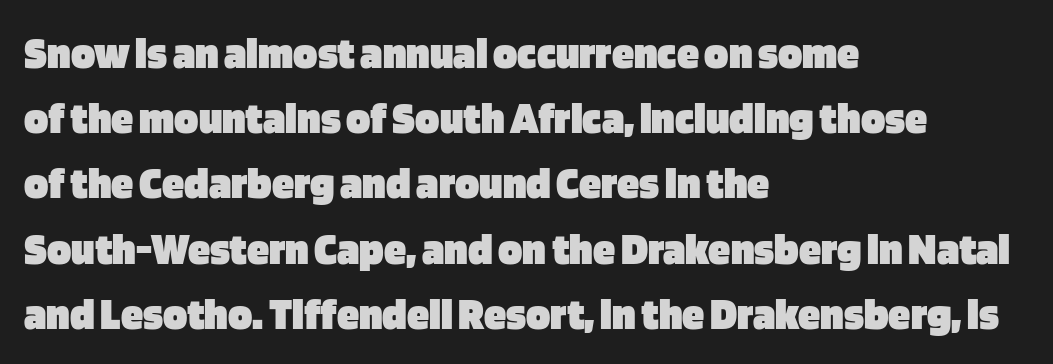
The image shows 45 px heavy sans-serif type, upright; set left-aligned, normal line spacing (1.45x), normal letter spacing, not underlined; low stroke contrast and a large x-height.
